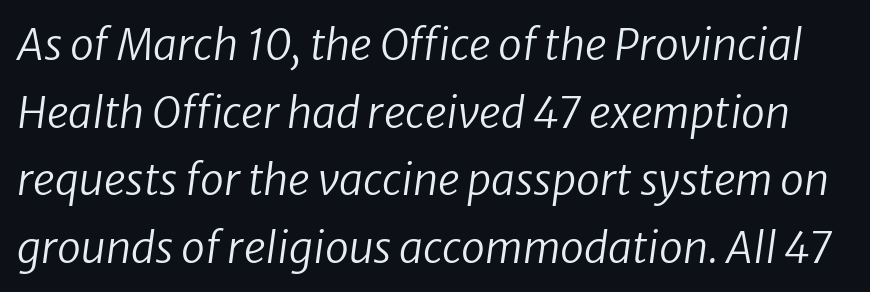
The image shows 43 px regular-weight type, italic (leaning right); set normal line spacing (1.57x), normal letter spacing, not underlined; low stroke contrast and a medium x-height.
